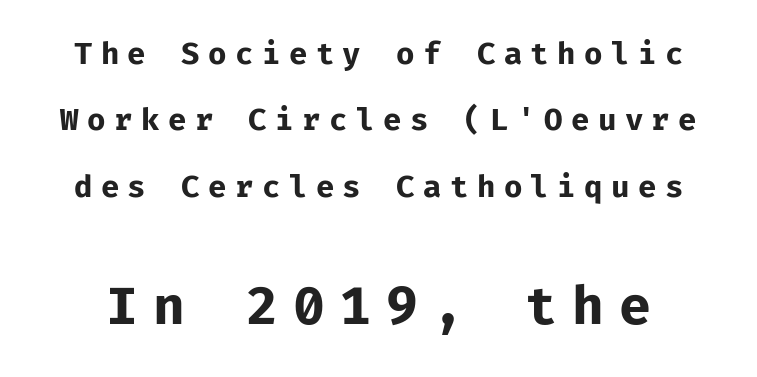
The passage shown begins with its smaller block and ends with its larger one. Short note: letters widely spaced. Rule under the text: the space is simply empty. The face used here has the dense, thick strokes of a bold.
